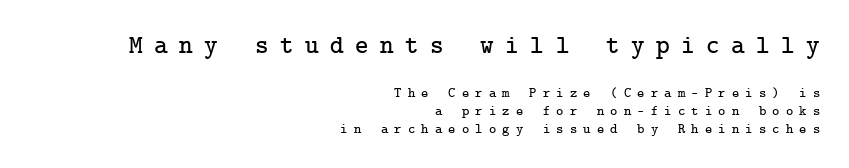
Type without underlining. Compared with typical body copy, the letter spacing here is much looser. The designer gave the opening block more size than the closing block. Compared with a flush-left layout, this one pins lines to the opposite, right side.
